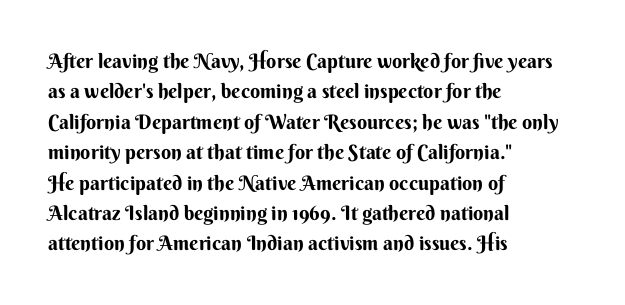
The image shows 20 px bold type, upright; set left-aligned, normal line spacing (1.52x), normal letter spacing, not underlined.
